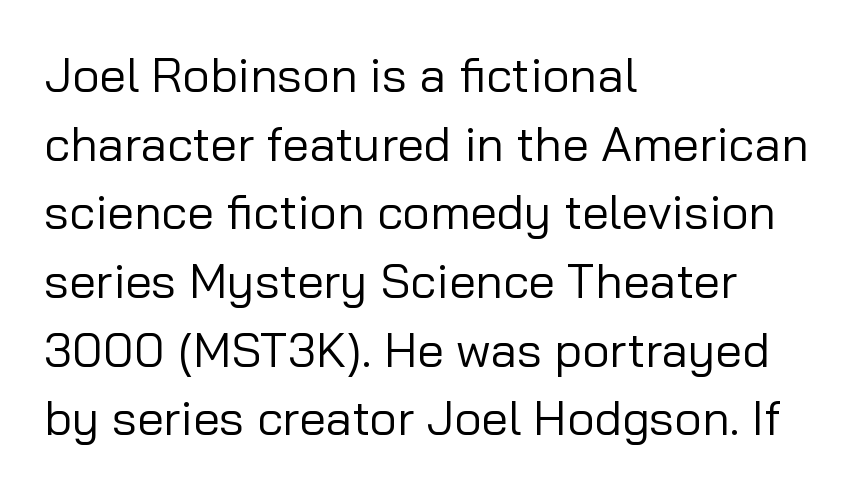
{"serif": "no", "italic": "no", "bold": "no", "weight": "regular", "width": "normal", "stroke_contrast": "low", "x_height": "medium", "monospaced": "no", "underline": "no", "align": "left", "line_spacing": "normal", "line_spacing_ratio": 1.43, "letter_spacing": "normal", "letter_spacing_em": 0.0, "glyph_px": 48}
